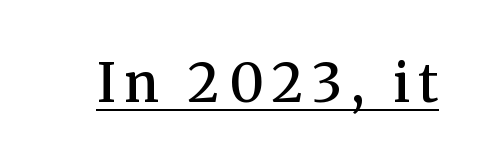
Q: Is the text bold? A: Semi-bold.
Q: Is the text italic (slanted)? A: No, it is upright.
Q: Is the typeface a serif or a sans-serif typeface? A: Serif.
Q: Is the text underlined? A: Yes.
Q: Width (condensed, normal, or wide)? A: Normal.
Q: Stroke contrast? A: Medium.
Q: x-height? A: Medium.
Q: Monospaced? A: No.
